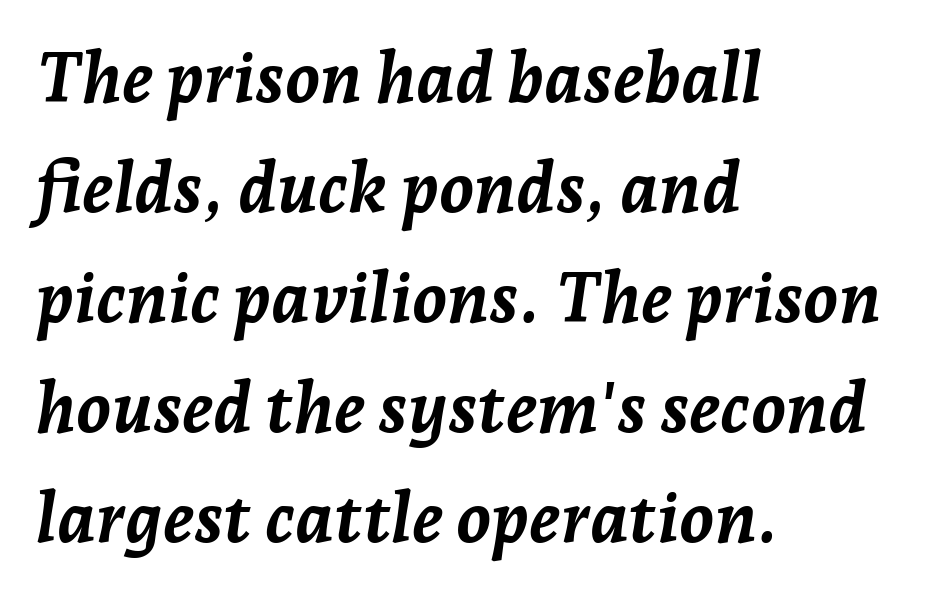
Q: Is the text bold? A: Yes.
Q: Is the text italic (slanted)? A: Yes, it leans right by about 7 degrees.
Q: Is the text underlined? A: No.
Q: How is the paragraph aligned? A: Left-aligned.
Q: Is the spacing between letters normal or unusually wide? A: Normal.
Q: Is the spacing between lines tight, normal or loose? A: Normal.
Q: Width (condensed, normal, or wide)? A: Normal.
Q: Stroke contrast? A: Low.
Q: x-height? A: Medium.
Q: Monospaced? A: No.
